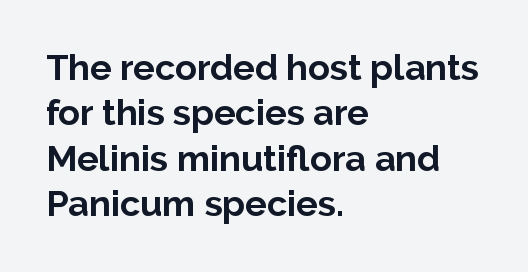
Q: Is the text bold? A: Yes.
Q: Is the text italic (slanted)? A: No, it is upright.
Q: Is the typeface a serif or a sans-serif typeface? A: Sans-serif.
Q: Is the text underlined? A: No.
Q: How is the paragraph aligned? A: Left-aligned.
Q: Is the spacing between letters normal or unusually wide? A: Normal.
Q: Is the spacing between lines tight, normal or loose? A: Normal.
Q: Width (condensed, normal, or wide)? A: Normal.
Q: Stroke contrast? A: Low.
Q: x-height? A: Medium.
Q: Monospaced? A: No.
